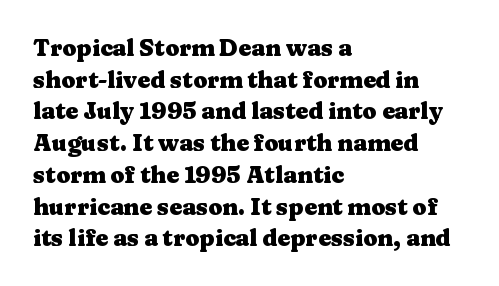
The image shows 23 px bold type, upright; set left-aligned, normal line spacing (1.38x), normal letter spacing, not underlined.
